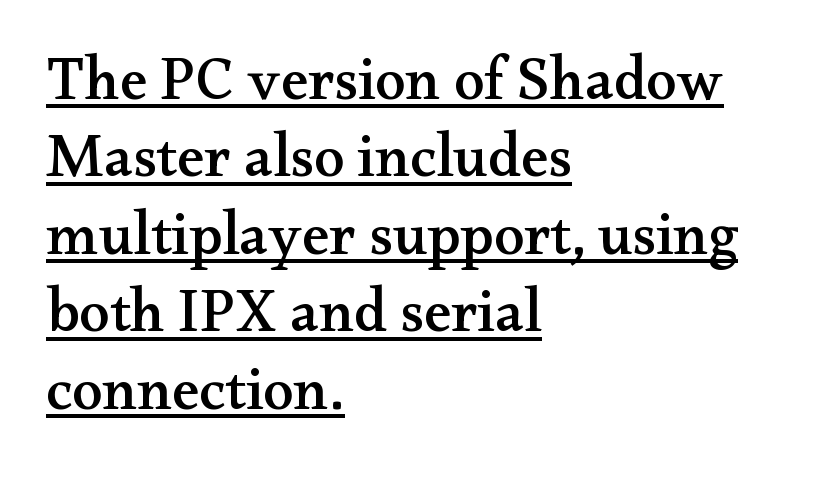
The image shows 61 px wide serif type, upright; set left-aligned, normal line spacing (1.27x), normal letter spacing, underlined; medium stroke contrast and a small x-height.
